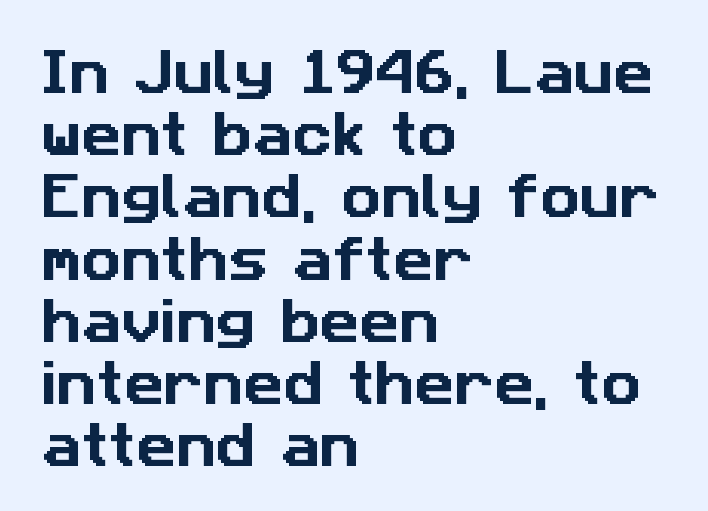
The image shows 49 px sans-serif type; set left-aligned, normal line spacing (1.27x), normal letter spacing, not underlined; low stroke contrast and a medium x-height.
